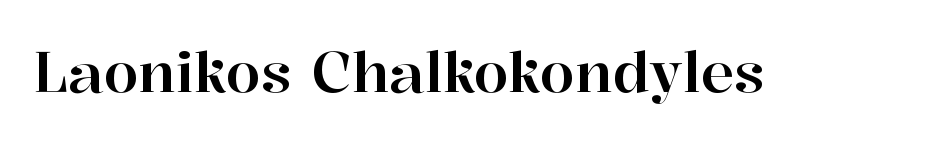
{"serif": "yes", "italic": "no", "width": "normal", "stroke_contrast": "high", "x_height": "medium", "monospaced": "no", "underline": "no", "letter_spacing": "normal", "letter_spacing_em": 0.0, "glyph_px": 56}
